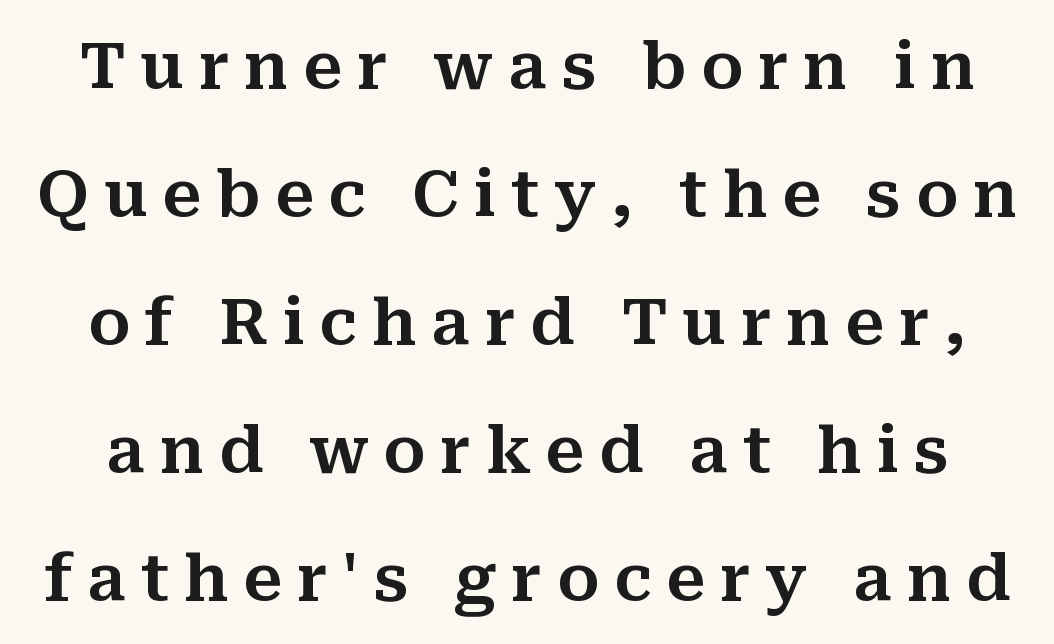
{"serif": "yes", "italic": "no", "width": "normal", "stroke_contrast": "medium", "x_height": "medium", "monospaced": "no", "underline": "no", "line_spacing": "loose", "line_spacing_ratio": 2.0, "letter_spacing": "wide", "letter_spacing_em": 0.23, "glyph_px": 64}
